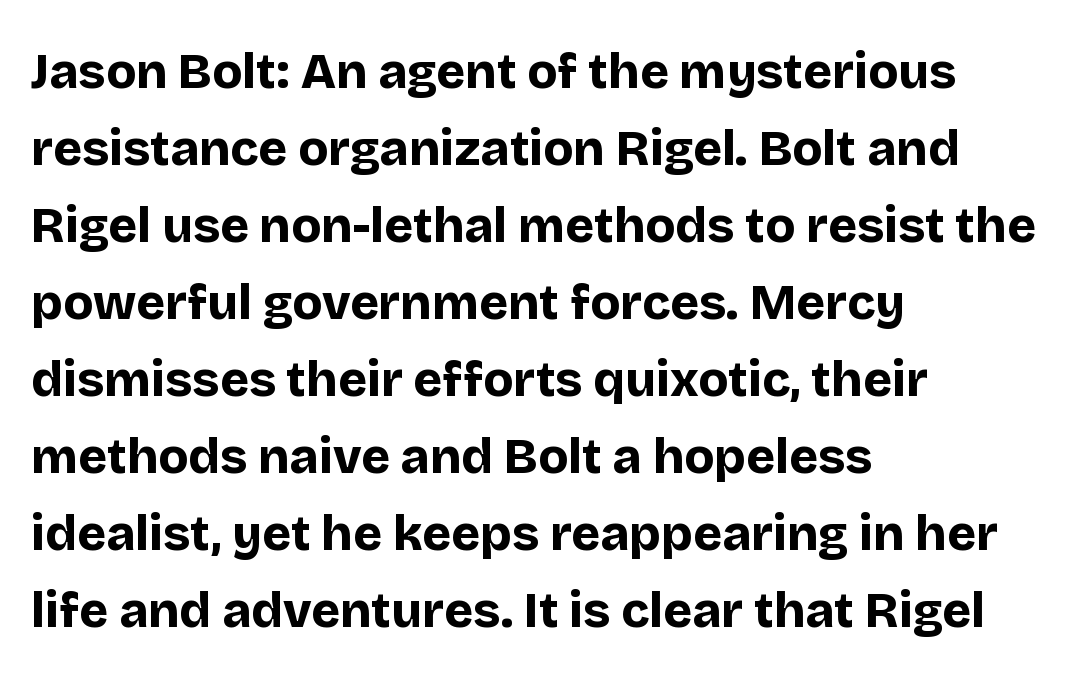
Q: Is the text bold? A: Yes.
Q: Is the text italic (slanted)? A: No, it is upright.
Q: Is the typeface a serif or a sans-serif typeface? A: Sans-serif.
Q: Is the text underlined? A: No.
Q: How is the paragraph aligned? A: Left-aligned.
Q: Is the spacing between letters normal or unusually wide? A: Normal.
Q: Is the spacing between lines tight, normal or loose? A: Normal.
Q: Width (condensed, normal, or wide)? A: Normal.
Q: Stroke contrast? A: Low.
Q: x-height? A: Large.
Q: Monospaced? A: No.
